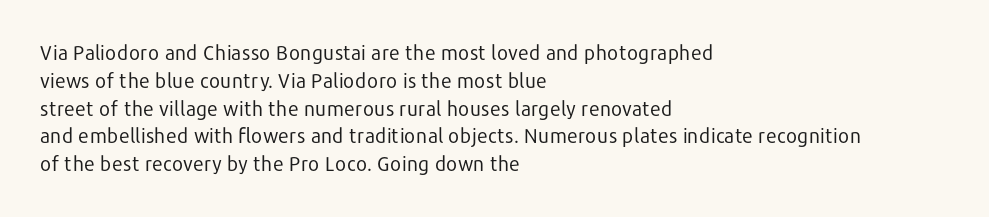
The image shows 20 px text type, upright; set left-aligned, normal line spacing (1.39x), normal letter spacing, not underlined.
